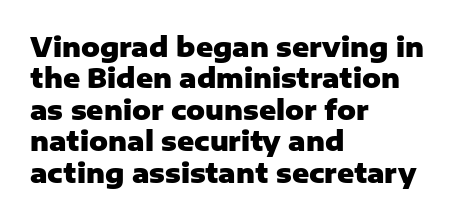
The image shows 26 px bold type, upright; set left-aligned, line spacing 1.21x, normal letter spacing, not underlined.
